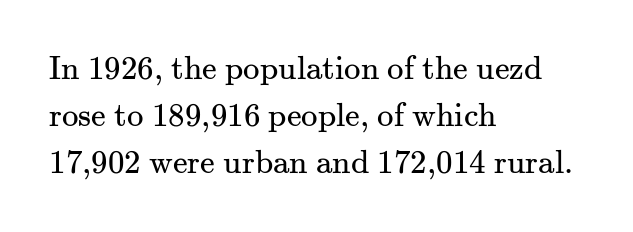
Q: Is the text bold? A: No.
Q: Is the text italic (slanted)? A: No, it is upright.
Q: Is the typeface a serif or a sans-serif typeface? A: Serif.
Q: Is the text underlined? A: No.
Q: How is the paragraph aligned? A: Left-aligned.
Q: Is the spacing between letters normal or unusually wide? A: Normal.
Q: Is the spacing between lines tight, normal or loose? A: Normal.
Q: Width (condensed, normal, or wide)? A: Normal.
Q: Stroke contrast? A: Medium.
Q: x-height? A: Small.
Q: Monospaced? A: No.
